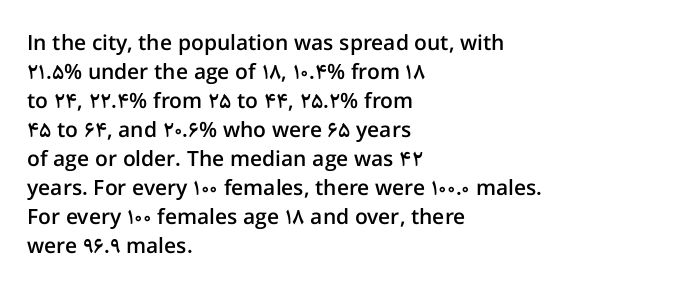
Q: Is the text bold? A: Semi-bold.
Q: Is the text italic (slanted)? A: No, it is upright.
Q: Is the text underlined? A: No.
Q: How is the paragraph aligned? A: Left-aligned.
Q: Is the spacing between letters normal or unusually wide? A: Normal.
Q: Is the spacing between lines tight, normal or loose? A: Normal.
